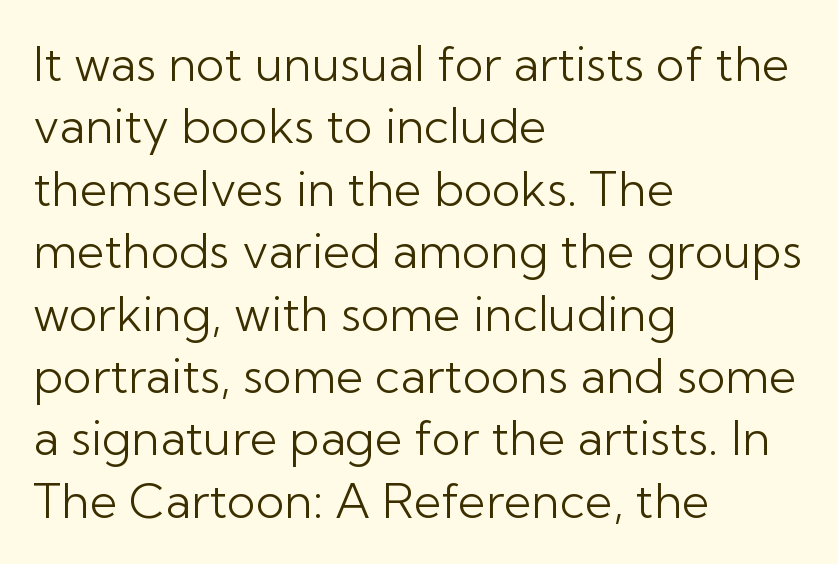
Q: Is the text bold? A: No.
Q: Is the text italic (slanted)? A: No, it is upright.
Q: Is the typeface a serif or a sans-serif typeface? A: Sans-serif.
Q: Is the text underlined? A: No.
Q: How is the paragraph aligned? A: Left-aligned.
Q: Is the spacing between letters normal or unusually wide? A: Normal.
Q: Is the spacing between lines tight, normal or loose? A: Normal.
Q: Width (condensed, normal, or wide)? A: Normal.
Q: Stroke contrast? A: Low.
Q: x-height? A: Medium.
Q: Monospaced? A: No.
